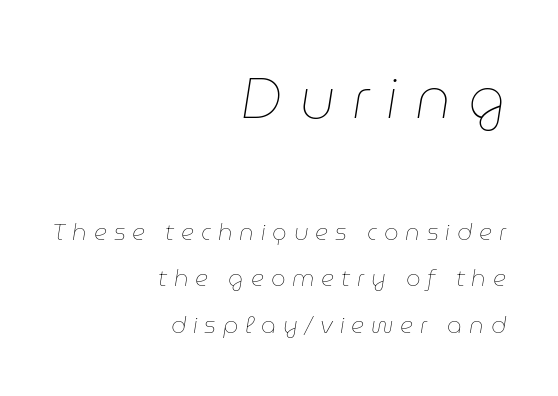
Between these two stacked blocks, the higher one wins on size. The rendering uses natural spacing where letterforms have individual widths. The typesetter chose a ragged-left arrangement here. The designer dialed line spacing up above the default. Compared with ordinary roman type, these characters are visibly tilted.
